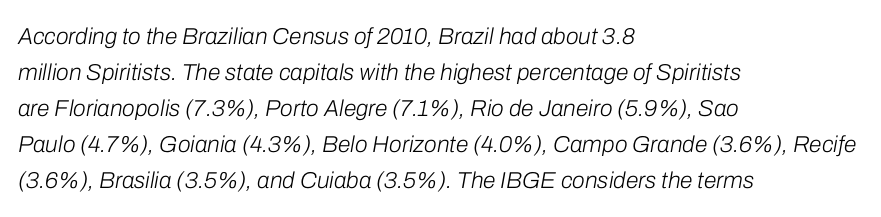
{"italic": "yes", "lean": "right", "slant_degrees": 10, "bold": "no", "underline": "no", "align": "left", "line_spacing": "normal", "line_spacing_ratio": 1.57, "letter_spacing": "normal", "letter_spacing_em": 0.0, "glyph_px": 23}
